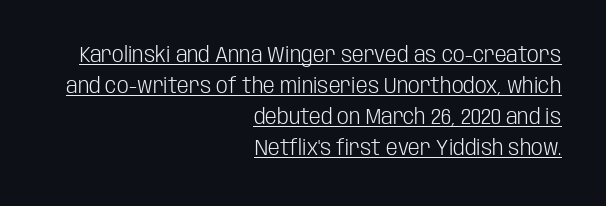
{"italic": "no", "bold": "no", "underline": "yes", "align": "right", "line_spacing": "normal", "line_spacing_ratio": 1.47, "letter_spacing": "normal", "letter_spacing_em": 0.0, "glyph_px": 21}
